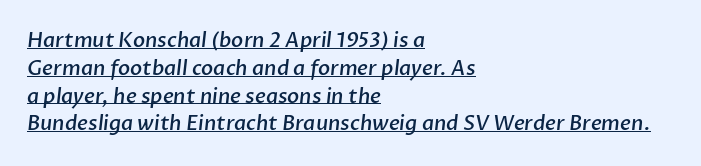
Q: Is the text bold? A: Semi-bold.
Q: Is the text underlined? A: Yes.
Q: How is the paragraph aligned? A: Left-aligned.
Q: Is the spacing between letters normal or unusually wide? A: Normal.
Q: Is the spacing between lines tight, normal or loose? A: Normal.
